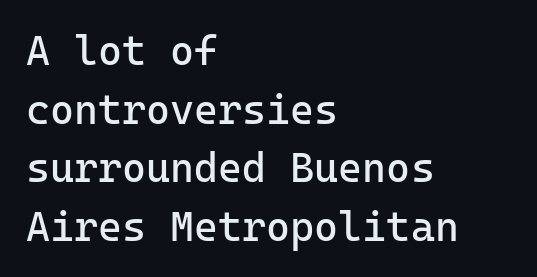
The image shows 41 px regular-weight sans-serif type, upright, monospaced; set left-aligned, normal line spacing (1.43x), normal letter spacing, not underlined; low stroke contrast and a medium x-height.
